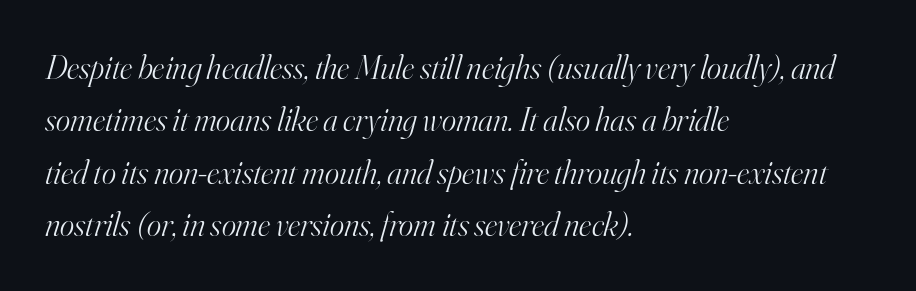
Q: Is the text bold? A: No.
Q: Is the text italic (slanted)? A: Yes, it leans right by about 16 degrees.
Q: Is the typeface a serif or a sans-serif typeface? A: Serif.
Q: Is the text underlined? A: No.
Q: How is the paragraph aligned? A: Left-aligned.
Q: Is the spacing between letters normal or unusually wide? A: Normal.
Q: Is the spacing between lines tight, normal or loose? A: Normal.
Q: Width (condensed, normal, or wide)? A: Normal.
Q: Stroke contrast? A: High.
Q: x-height? A: Small.
Q: Monospaced? A: No.
